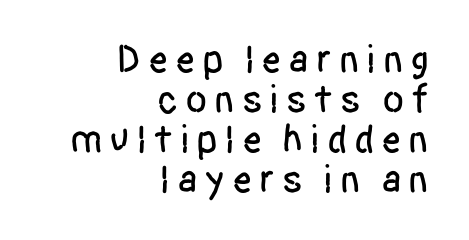
Quick note: underline off. A student would call this right alignment; a typographer would say flush right, rag left. This sample trades vertical openness for compactness between lines. The passage shown is typed in a proportional face where columns would drift.
